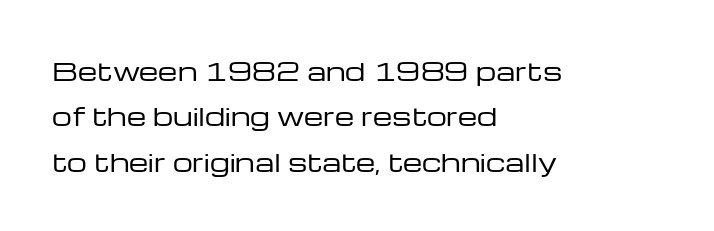
Q: Is the text bold? A: No.
Q: Is the text italic (slanted)? A: No, it is upright.
Q: Is the text underlined? A: No.
Q: How is the paragraph aligned? A: Left-aligned.
Q: Is the spacing between letters normal or unusually wide? A: Normal.
